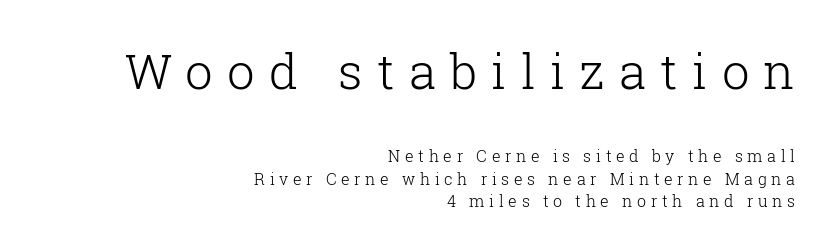
{"serif": "yes", "italic": "no", "bold": "no", "weight": "light", "width": "normal", "stroke_contrast": "low", "x_height": "medium", "monospaced": "no", "underline": "no", "align": "right", "line_spacing": "normal", "line_spacing_ratio": 1.41, "letter_spacing": "wide", "letter_spacing_em": 0.29, "larger_block": "first", "size_ratio": 3.06, "glyph_px": 49}
